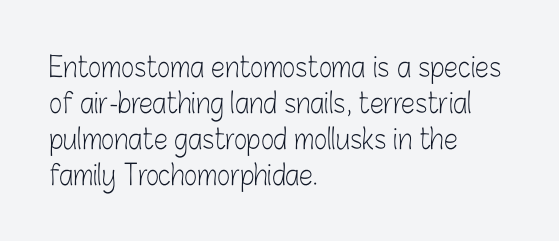
The image shows 28 px light, condensed sans-serif type, upright; set left-aligned, normal line spacing (1.28x), normal letter spacing, not underlined; low stroke contrast and a medium x-height.
